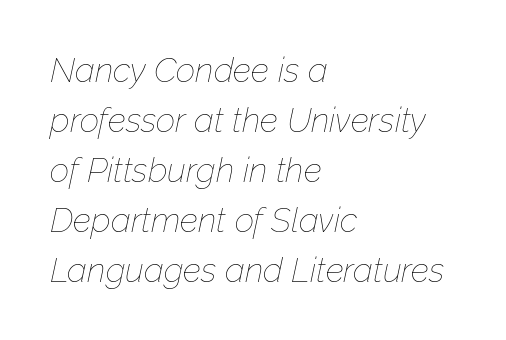
{"italic": "yes", "lean": "right", "slant_degrees": 12, "bold": "no", "weight": "thin", "width": "normal", "stroke_contrast": "low", "x_height": "medium", "monospaced": "no", "underline": "no", "align": "left", "line_spacing": "normal", "line_spacing_ratio": 1.47, "letter_spacing": "normal", "letter_spacing_em": 0.0, "glyph_px": 34}
